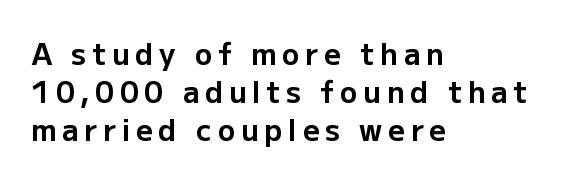
The image shows 29 px bold sans-serif type, upright; set left-aligned, normal line spacing (1.31x), unusually wide letter spacing (+0.2 em), not underlined; low stroke contrast and a medium x-height.
